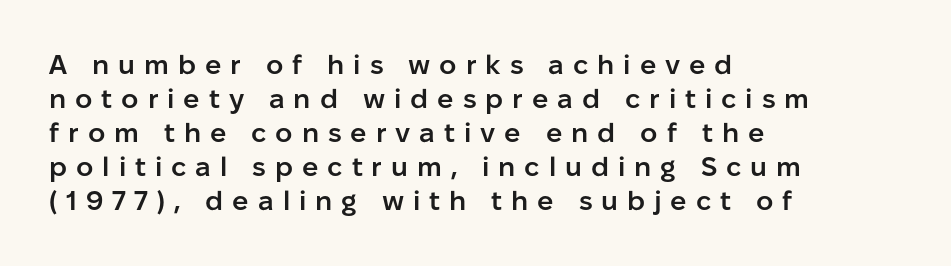
The image shows 27 px text type, upright; set left-aligned, normal line spacing (1.26x), unusually wide letter spacing (+0.33 em), not underlined.
